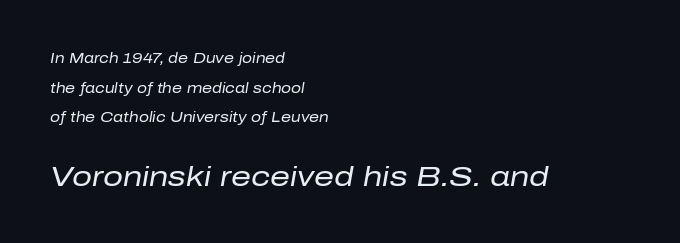
{"italic": "yes", "lean": "right", "slant_degrees": 10, "bold": "no", "weight": "regular", "width": "normal", "stroke_contrast": "low", "x_height": "medium", "monospaced": "no", "underline": "no", "align": "left", "line_spacing": "loose", "line_spacing_ratio": 2.12, "letter_spacing": "normal", "letter_spacing_em": 0.0, "larger_block": "second", "size_ratio": 2.0, "glyph_px": 28}
